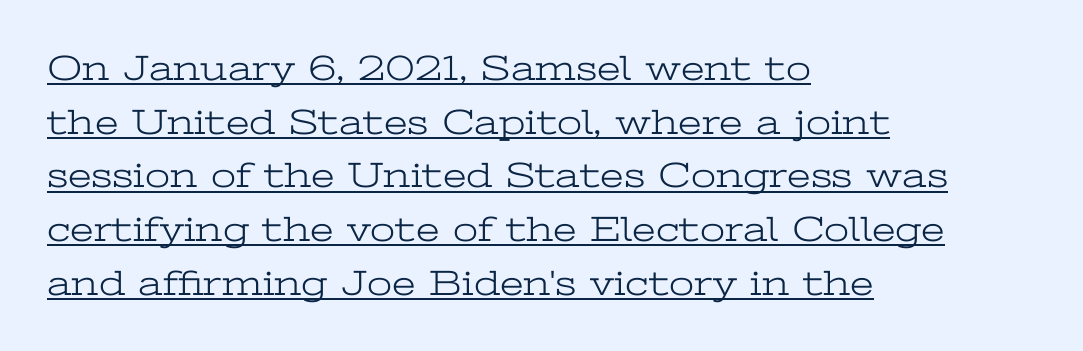
Here the designer chose a conventional face with non-uniform glyph widths. Leftover space on each line is placed entirely after the last word. These lines keep a tight, regular rhythm from letter to letter. Does the lettering tilt? It doesn't — this is upright. This sample uses a serif face.
